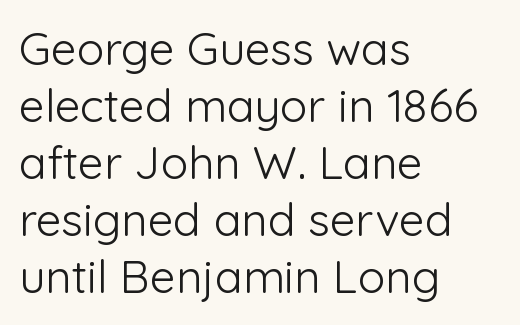
The image shows 46 px light sans-serif type, upright; set left-aligned, line spacing 1.24x, normal letter spacing, not underlined; low stroke contrast and a medium x-height.
